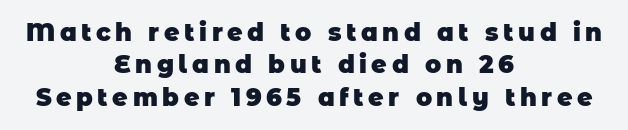
{"bold": "yes", "underline": "no", "align": "center", "line_spacing": "normal", "line_spacing_ratio": 1.35, "glyph_px": 24}
